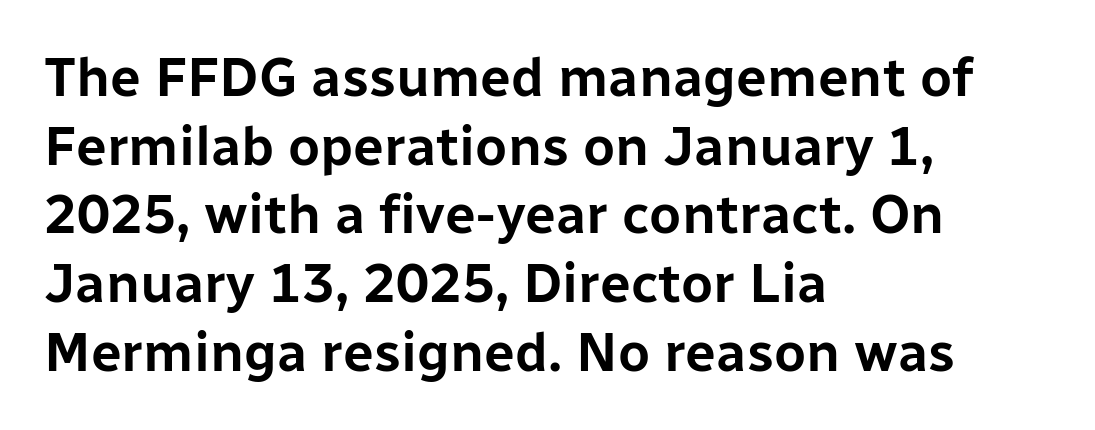
{"serif": "no", "italic": "no", "width": "normal", "stroke_contrast": "low", "x_height": "medium", "monospaced": "no", "underline": "no", "align": "left", "line_spacing": "normal", "line_spacing_ratio": 1.25, "letter_spacing": "normal", "letter_spacing_em": 0.0, "glyph_px": 55}
